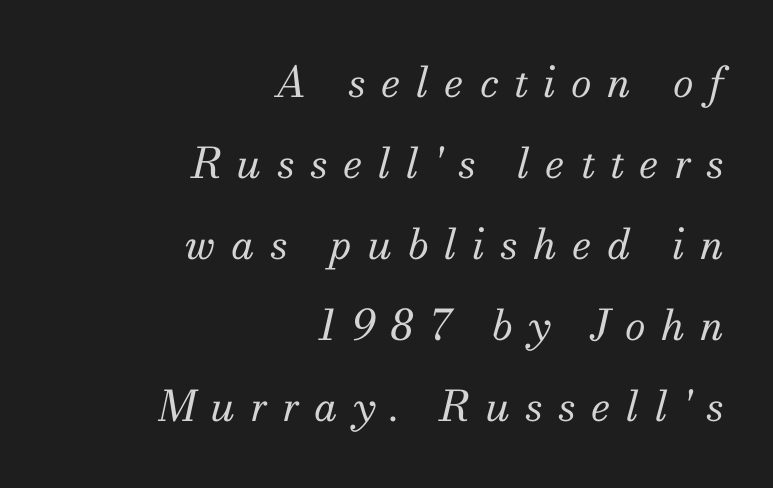
{"serif": "yes", "italic": "yes", "lean": "right", "slant_degrees": 13, "bold": "no", "weight": "regular", "width": "normal", "stroke_contrast": "medium", "x_height": "small", "monospaced": "no", "underline": "no", "align": "right", "line_spacing": "loose", "line_spacing_ratio": 1.93, "letter_spacing": "wide", "letter_spacing_em": 0.37, "glyph_px": 42}
